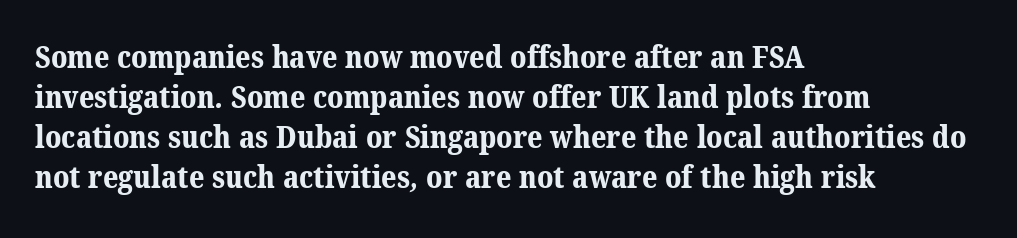
{"serif": "yes", "bold": "yes", "weight": "bold", "width": "normal", "stroke_contrast": "medium", "x_height": "medium", "monospaced": "no", "underline": "no", "align": "left", "line_spacing": "normal", "line_spacing_ratio": 1.33, "letter_spacing": "normal", "letter_spacing_em": 0.0, "glyph_px": 30}
